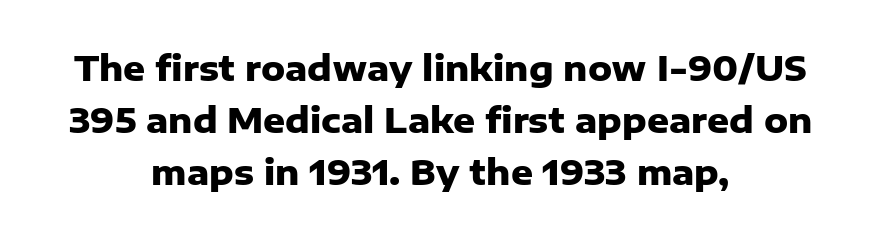
Q: Is the text bold? A: Yes.
Q: Is the text italic (slanted)? A: No, it is upright.
Q: Is the typeface a serif or a sans-serif typeface? A: Sans-serif.
Q: Is the text underlined? A: No.
Q: How is the paragraph aligned? A: Centered.
Q: Is the spacing between letters normal or unusually wide? A: Normal.
Q: Is the spacing between lines tight, normal or loose? A: Normal.
Q: Width (condensed, normal, or wide)? A: Normal.
Q: Stroke contrast? A: Low.
Q: x-height? A: Medium.
Q: Monospaced? A: No.
